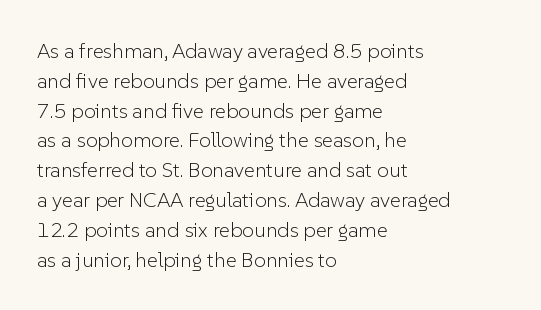
The image shows 21 px text type, upright; set left-aligned, normal line spacing (1.42x), normal letter spacing, not underlined.
